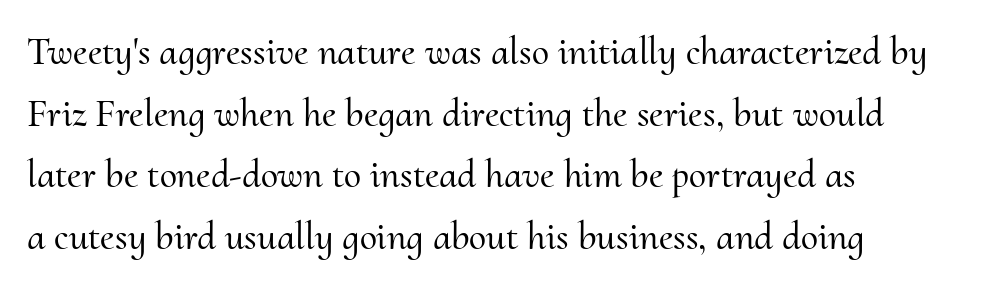
The designer left line spacing at the default. The line texture is even and compact thanks to regular tracking. Underline: absent. The characters display serif detailing at their extremities. Is there any slant? The stems are plumb. Caption: multi-line text, flush left, ragged right.
